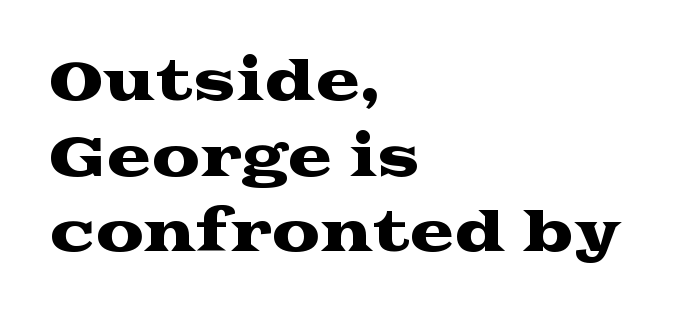
The image shows 54 px wide serif type, upright; set left-aligned, normal line spacing (1.4x), normal letter spacing, not underlined; medium stroke contrast and a medium x-height.
